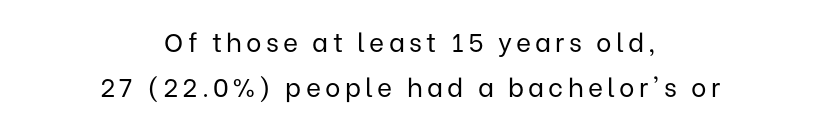
The image shows 26 px text type, upright; set centered, line spacing 1.74x, not underlined.
